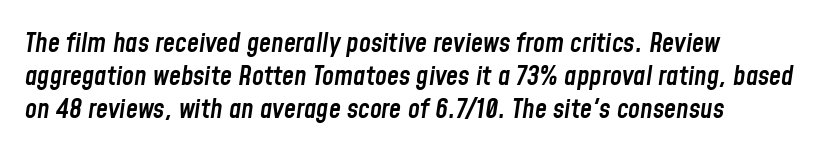
Type without underlining. This rendering leaves character spacing at its baseline value. Slant detected: the letters are inclined. The face used here is a semibold: visibly heavier than regular, lighter than bold. The paragraph shown leans on its left margin.
